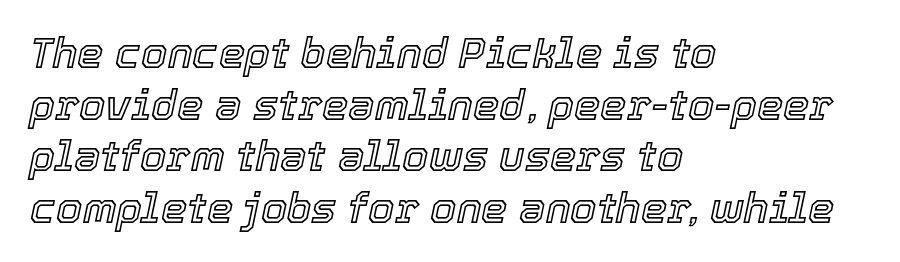
{"italic": "yes", "lean": "right", "slant_degrees": 12, "width": "normal", "x_height": "medium", "monospaced": "no", "underline": "no", "align": "left", "line_spacing_ratio": 1.23, "letter_spacing": "normal", "letter_spacing_em": 0.0, "glyph_px": 42}
